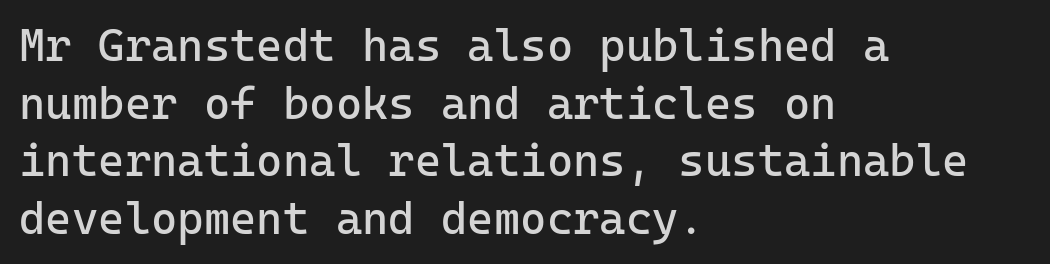
Q: Is the text bold? A: No.
Q: Is the text italic (slanted)? A: No, it is upright.
Q: Is the typeface a serif or a sans-serif typeface? A: Sans-serif.
Q: Is the text underlined? A: No.
Q: How is the paragraph aligned? A: Left-aligned.
Q: Is the spacing between letters normal or unusually wide? A: Normal.
Q: Is the spacing between lines tight, normal or loose? A: Normal.
Q: Width (condensed, normal, or wide)? A: Normal.
Q: Stroke contrast? A: Low.
Q: x-height? A: Medium.
Q: Monospaced? A: Yes.
